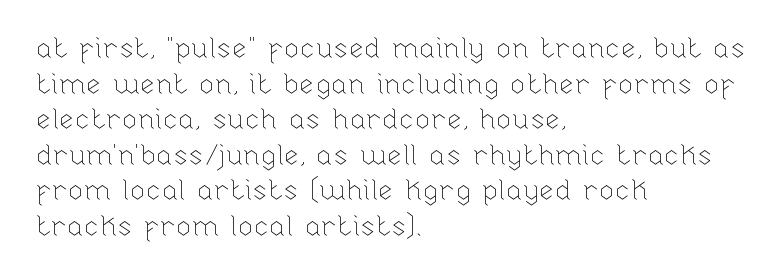
Q: Is the text bold? A: No.
Q: Is the text italic (slanted)? A: No, it is upright.
Q: Is the text underlined? A: No.
Q: How is the paragraph aligned? A: Left-aligned.
Q: Is the spacing between letters normal or unusually wide? A: Normal.
Q: Is the spacing between lines tight, normal or loose? A: Normal.
Q: Width (condensed, normal, or wide)? A: Normal.
Q: Stroke contrast? A: Low.
Q: x-height? A: Medium.
Q: Monospaced? A: No.
